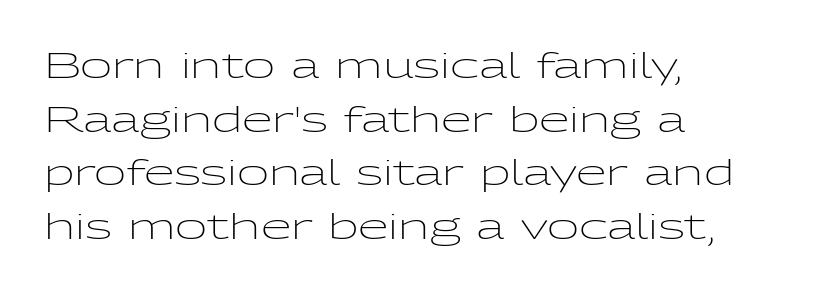
Nothing heavy about these letters — not bold at all. Underline: absent. The letterforms sit shoulder to shoulder at normal distance. The letters carry no serifs — their stems end cleanly without finishing strokes. Spacing verdict: proportional, widths tailored to each character.
